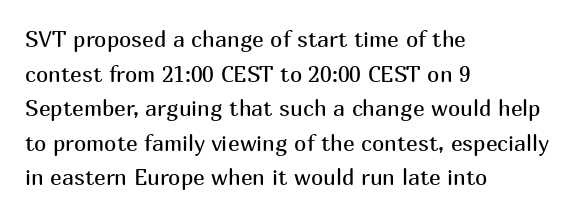
The image shows 22 px text type, upright; set left-aligned, normal line spacing (1.57x), normal letter spacing, not underlined.
